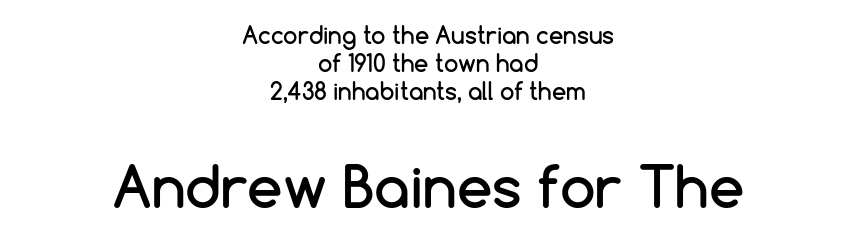
Q: Is the text italic (slanted)? A: No, it is upright.
Q: Is the typeface a serif or a sans-serif typeface? A: Sans-serif.
Q: Is the text underlined? A: No.
Q: How is the paragraph aligned? A: Centered.
Q: Is the spacing between letters normal or unusually wide? A: Normal.
Q: Which block of text is set in a larger size, the first (top) or the second (bottom)? A: The second (bottom) one.
Q: Width (condensed, normal, or wide)? A: Normal.
Q: Stroke contrast? A: Low.
Q: x-height? A: Medium.
Q: Monospaced? A: No.
